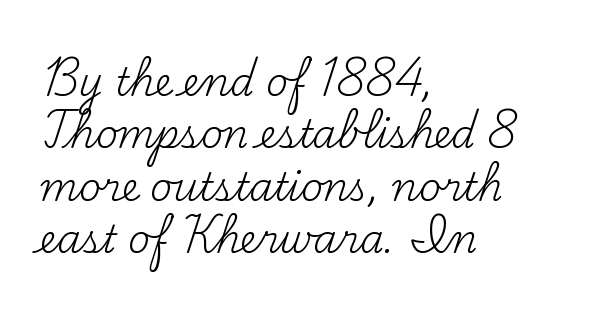
{"serif": "yes", "bold": "no", "weight": "regular", "width": "normal", "stroke_contrast": "medium", "x_height": "small", "monospaced": "no", "underline": "no", "align": "left", "line_spacing": "normal", "line_spacing_ratio": 1.38, "letter_spacing": "normal", "letter_spacing_em": 0.0, "glyph_px": 38}
